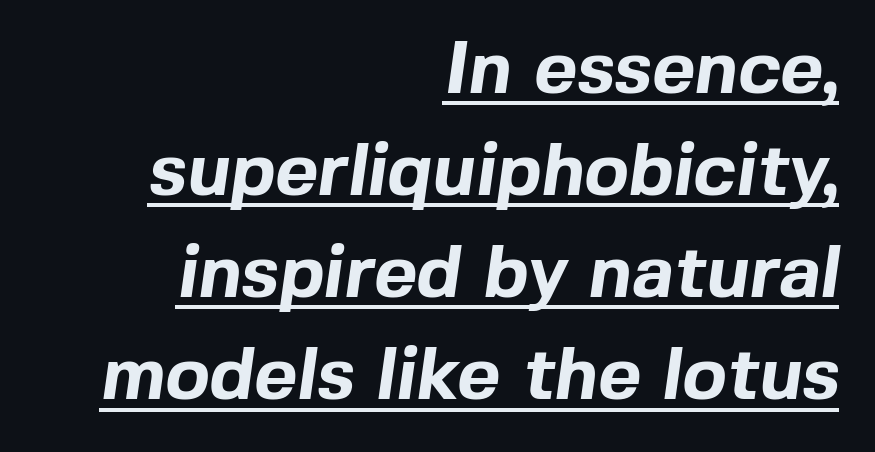
The rendering uses a bold face; every stroke is thick and dark. Note: no serifs on the glyphs. Casual observation: everything's shoved over to the right. Underline: present. These lines sit exactly where default settings would place them.
